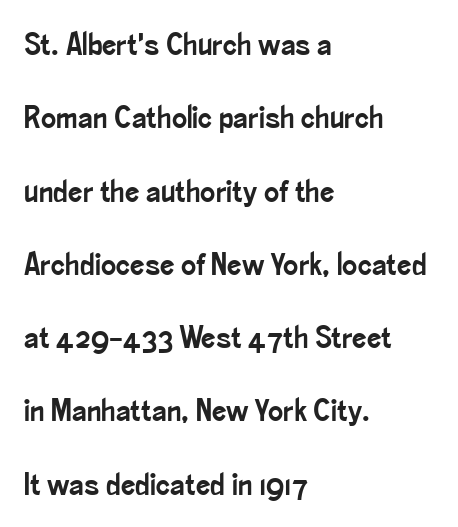
{"serif": "no", "italic": "no", "width": "condensed", "stroke_contrast": "low", "x_height": "small", "monospaced": "no", "underline": "no", "align": "left", "line_spacing": "loose", "line_spacing_ratio": 2.29, "letter_spacing": "normal", "letter_spacing_em": 0.0, "glyph_px": 32}
